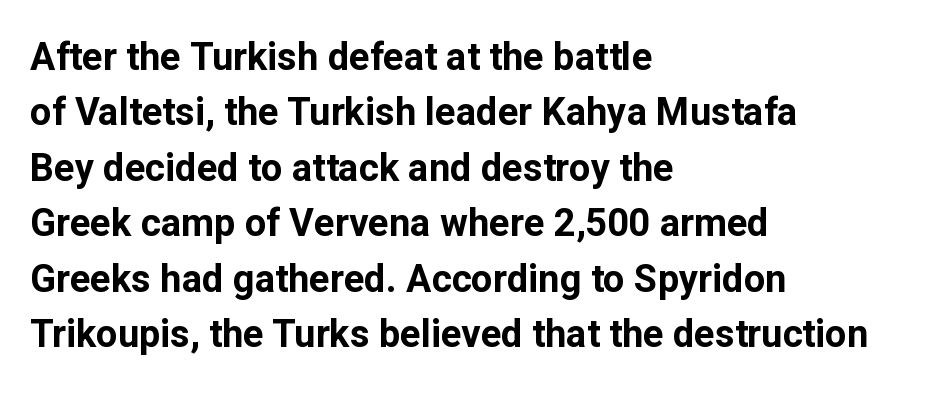
The image shows 38 px bold sans-serif type, upright; set left-aligned, normal line spacing (1.46x), normal letter spacing, not underlined; low stroke contrast and a medium x-height.
